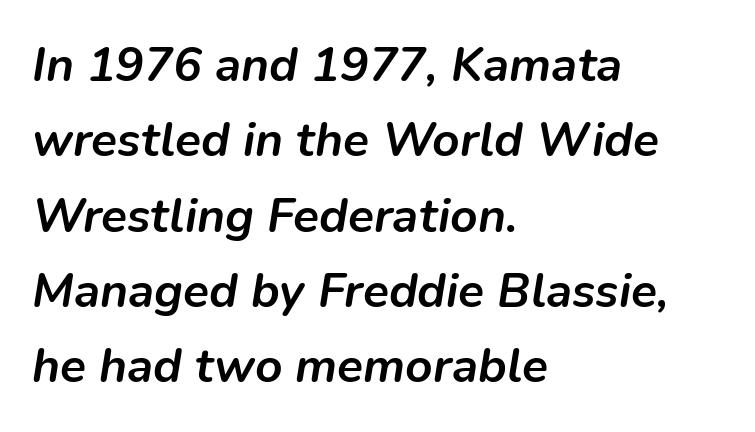
{"italic": "yes", "lean": "right", "slant_degrees": 9, "bold": "yes", "weight": "semibold", "width": "normal", "stroke_contrast": "low", "x_height": "medium", "monospaced": "no", "underline": "no", "align": "left", "line_spacing": "normal", "line_spacing_ratio": 1.57, "letter_spacing": "normal", "letter_spacing_em": 0.0, "glyph_px": 48}
